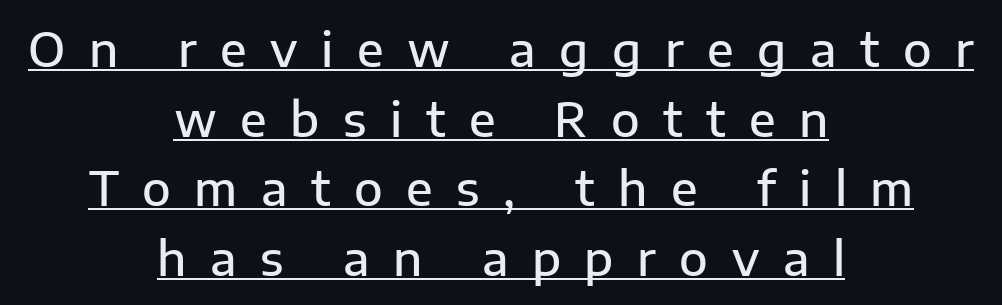
Q: Is the text bold? A: Semi-bold.
Q: Is the text italic (slanted)? A: No, it is upright.
Q: Is the typeface a serif or a sans-serif typeface? A: Sans-serif.
Q: Is the text underlined? A: Yes.
Q: How is the paragraph aligned? A: Centered.
Q: Is the spacing between letters normal or unusually wide? A: Unusually wide.
Q: Is the spacing between lines tight, normal or loose? A: Normal.
Q: Width (condensed, normal, or wide)? A: Normal.
Q: Stroke contrast? A: Low.
Q: x-height? A: Medium.
Q: Monospaced? A: No.
